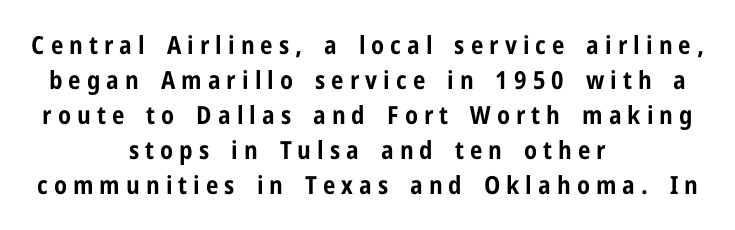
{"italic": "no", "bold": "yes", "underline": "no", "align": "center", "line_spacing": "normal", "line_spacing_ratio": 1.4, "letter_spacing": "wide", "letter_spacing_em": 0.24, "glyph_px": 25}
